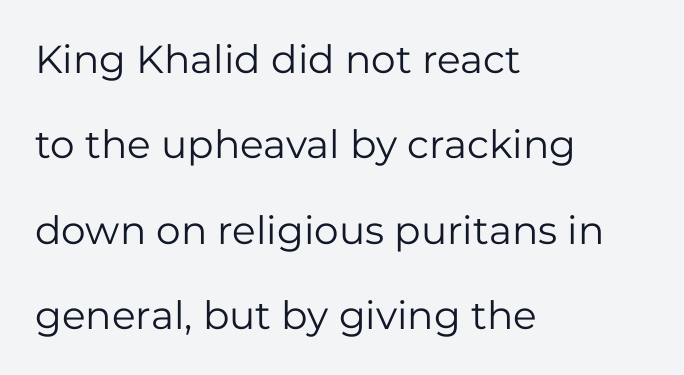
Q: Is the text bold? A: No.
Q: Is the text italic (slanted)? A: No, it is upright.
Q: Is the typeface a serif or a sans-serif typeface? A: Sans-serif.
Q: Is the text underlined? A: No.
Q: How is the paragraph aligned? A: Left-aligned.
Q: Is the spacing between letters normal or unusually wide? A: Normal.
Q: Is the spacing between lines tight, normal or loose? A: Loose.
Q: Width (condensed, normal, or wide)? A: Normal.
Q: Stroke contrast? A: Low.
Q: x-height? A: Medium.
Q: Monospaced? A: No.
